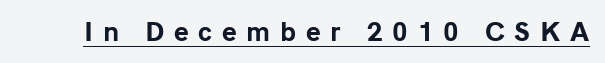
The image shows 25 px bold type, upright; set unusually wide letter spacing (+0.39 em), underlined.
